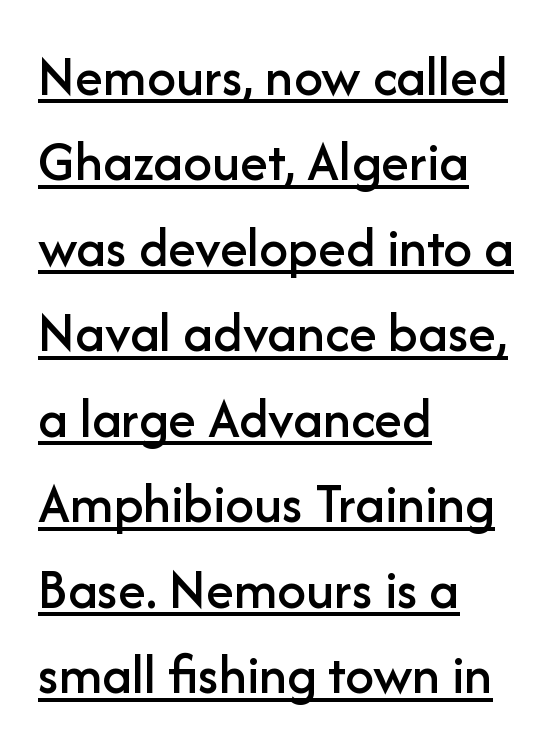
The text was rendered using a sans face with plain stroke endings. The passage shown is typed in a proportional face where columns would drift. The lettering holds an erect, upright posture throughout. The line texture is even and compact thanks to regular tracking. If you measured baseline to baseline, you'd find a middling distance. One-word summary of the alignment: left.
